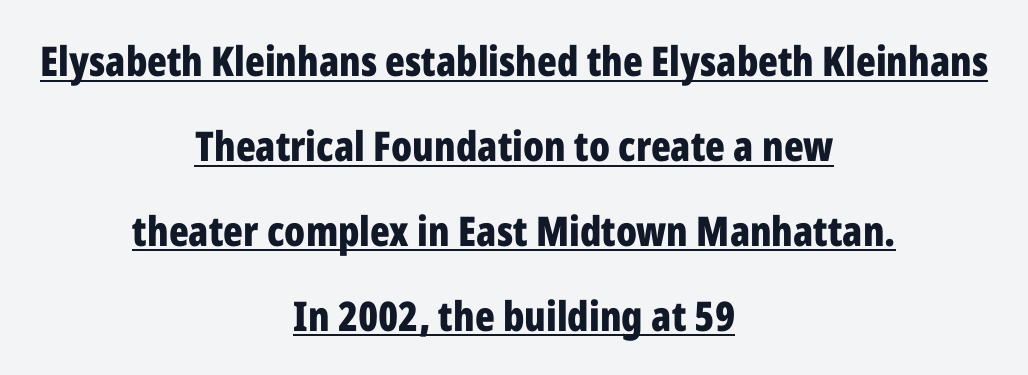
{"serif": "no", "italic": "no", "bold": "yes", "weight": "bold", "width": "condensed", "stroke_contrast": "low", "x_height": "medium", "monospaced": "no", "underline": "yes", "align": "center", "line_spacing": "loose", "line_spacing_ratio": 2.07, "letter_spacing": "normal", "letter_spacing_em": 0.0, "glyph_px": 41}
